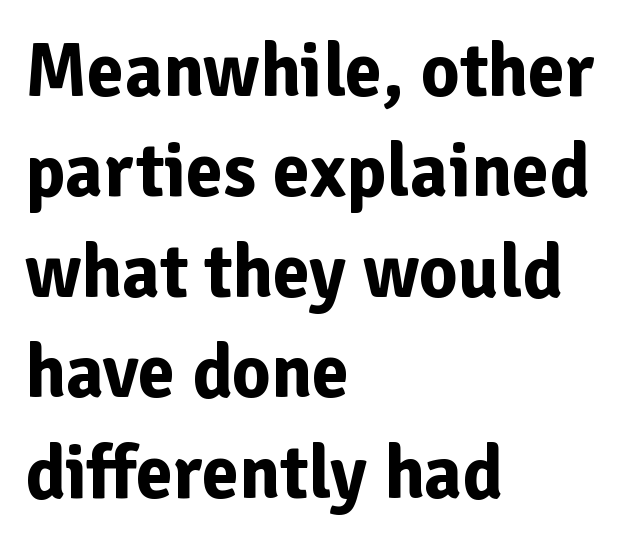
Bare-footed words on every line. Proportional: the letters do not fall into vertical columns. Classification — sans serif. Short and long lines alike share a common starting point at left.
